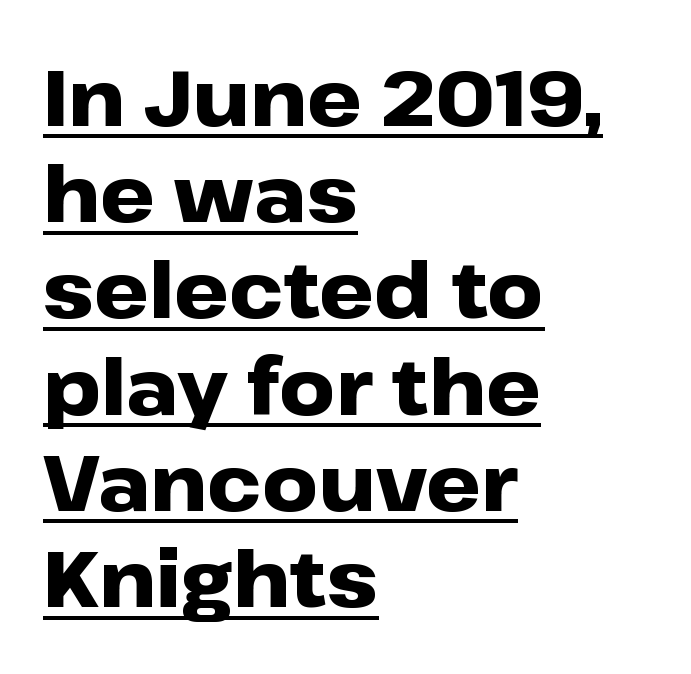
Q: Is the text bold? A: Yes.
Q: Is the text italic (slanted)? A: No, it is upright.
Q: Is the typeface a serif or a sans-serif typeface? A: Sans-serif.
Q: Is the text underlined? A: Yes.
Q: How is the paragraph aligned? A: Left-aligned.
Q: Is the spacing between letters normal or unusually wide? A: Normal.
Q: Is the spacing between lines tight, normal or loose? A: Normal.
Q: Width (condensed, normal, or wide)? A: Wide.
Q: Stroke contrast? A: Low.
Q: x-height? A: Medium.
Q: Monospaced? A: No.
